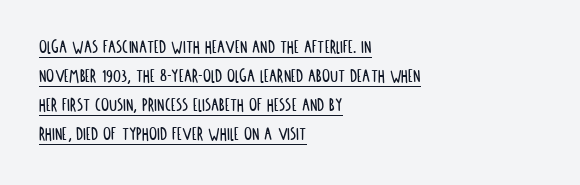
{"italic": "no", "underline": "yes", "align": "left", "line_spacing": "normal", "line_spacing_ratio": 1.45, "letter_spacing": "normal", "letter_spacing_em": 0.0, "glyph_px": 20}
